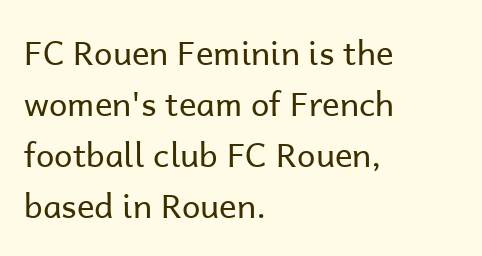
The lines sit at an ordinary, default distance from one another. The strip under each line holds only bare page. The type sits square on the baseline with zero lean. The typeface chosen for these lines omits serifs. The paragraph shown leans on its left margin. You could call the tracking neutral — neither tight nor loose.
